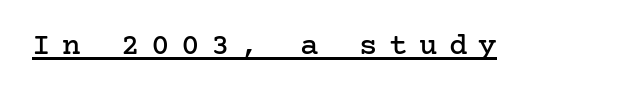
The image shows 31 px serif type, upright; set unusually wide letter spacing (+0.36 em), underlined; low stroke contrast and a medium x-height.
